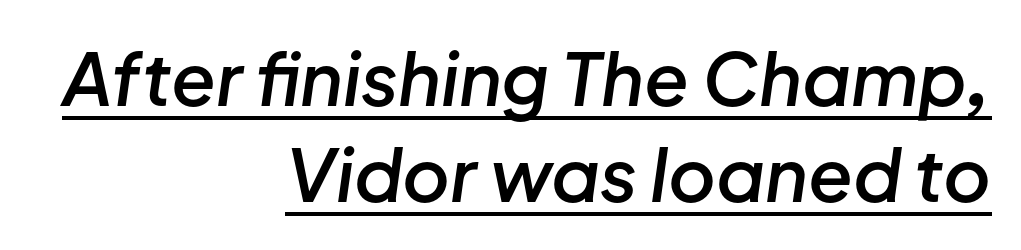
The image shows 73 px semibold type, italic (leaning right); set right-aligned, normal line spacing (1.32x), normal letter spacing, underlined; low stroke contrast and a medium x-height.
